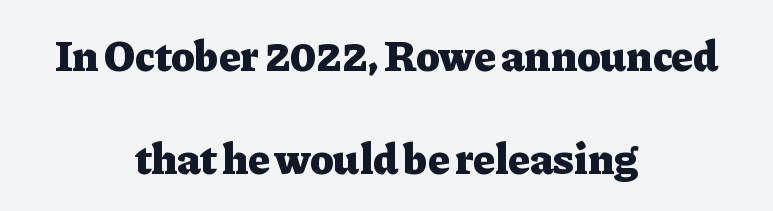
The face used here is seriffed, in the tradition of book romans. Typesetter's note: full bold, strokes at maximum text heaviness. The letterforms sit shoulder to shoulder at normal distance. A great deal of white space separates one row of letters from the next. Spacing verdict: proportional, widths tailored to each character. These lines were composed using upright roman letters.
